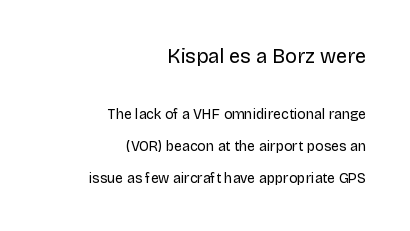
{"italic": "no", "bold": "no", "underline": "no", "align": "right", "line_spacing": "loose", "line_spacing_ratio": 2.27, "letter_spacing": "normal", "letter_spacing_em": 0.0, "larger_block": "first", "size_ratio": 1.43, "glyph_px": 20}
